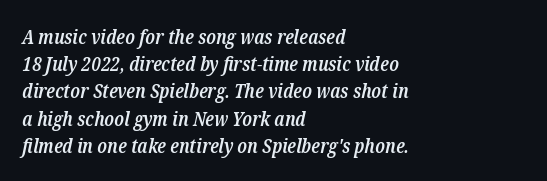
{"italic": "yes", "lean": "right", "slant_degrees": 12, "bold": "semi", "underline": "no", "align": "left", "line_spacing": "normal", "line_spacing_ratio": 1.36, "letter_spacing": "normal", "letter_spacing_em": 0.0, "glyph_px": 20}
